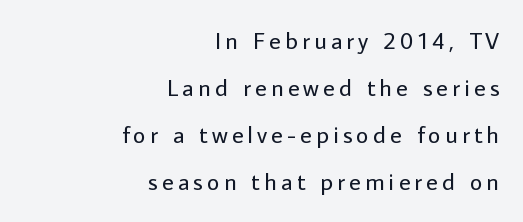
{"italic": "no", "bold": "no", "underline": "no", "align": "right", "line_spacing": "loose", "line_spacing_ratio": 1.96, "glyph_px": 24}
